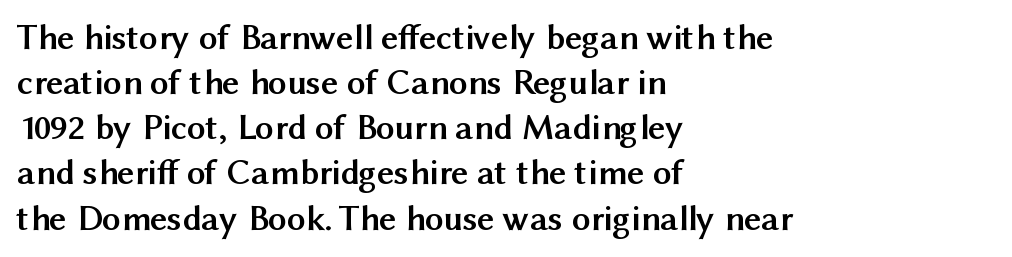
{"serif": "no", "italic": "no", "bold": "yes", "weight": "semibold", "width": "normal", "stroke_contrast": "medium", "x_height": "medium", "monospaced": "no", "underline": "no", "align": "left", "line_spacing_ratio": 1.22, "letter_spacing": "normal", "letter_spacing_em": 0.0, "glyph_px": 37}
